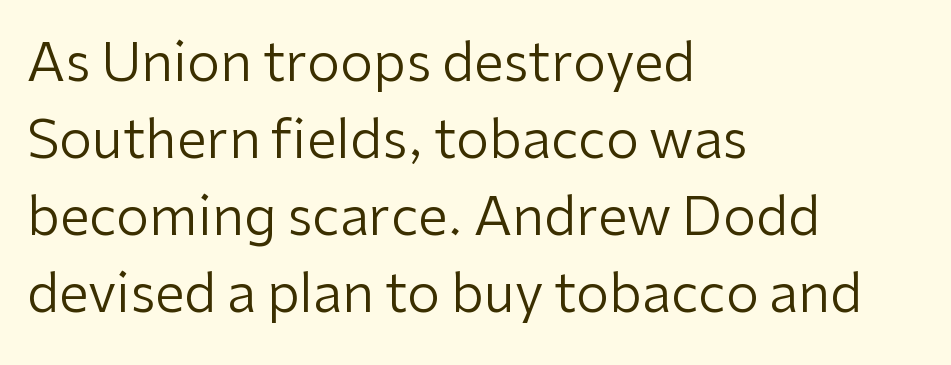
{"serif": "no", "italic": "no", "bold": "no", "weight": "regular", "width": "normal", "stroke_contrast": "low", "x_height": "medium", "monospaced": "no", "underline": "no", "align": "left", "line_spacing": "normal", "line_spacing_ratio": 1.45, "letter_spacing": "normal", "letter_spacing_em": 0.0, "glyph_px": 53}
